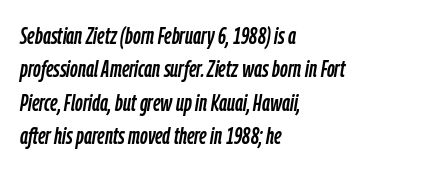
The paragraph has a hard left edge and a soft right edge. The passage shown has conventional tracking throughout. The passage shown leans; its letterforms are oblique. The space directly below the letters is spotless.
